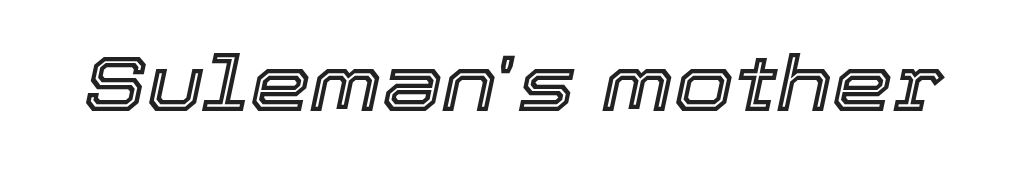
A typesetter would call this proportional, since set widths differ per character. Posture: slanted. The tracking reads as untouched default to a designer's eye. The words here are not underlined.
